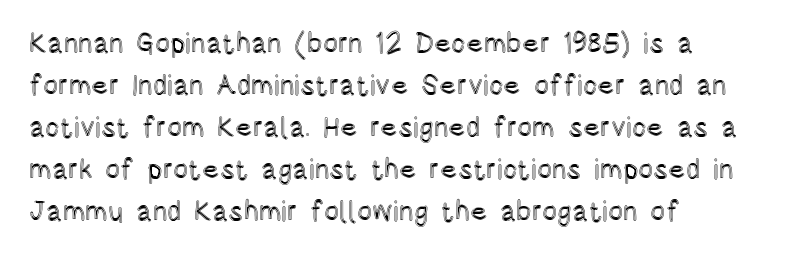
Q: Is the text italic (slanted)? A: No, it is upright.
Q: Is the text underlined? A: No.
Q: How is the paragraph aligned? A: Left-aligned.
Q: Is the spacing between letters normal or unusually wide? A: Normal.
Q: Is the spacing between lines tight, normal or loose? A: Normal.
Q: Width (condensed, normal, or wide)? A: Condensed.
Q: x-height? A: Large.
Q: Monospaced? A: No.
